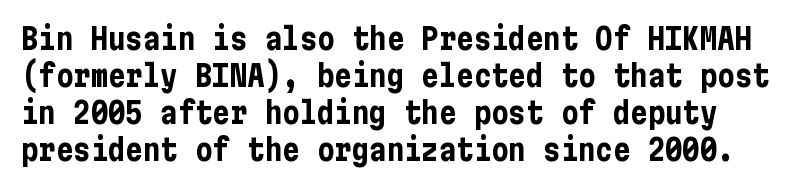
Q: Is the text bold? A: Yes.
Q: Is the text italic (slanted)? A: No, it is upright.
Q: Is the typeface a serif or a sans-serif typeface? A: Sans-serif.
Q: Is the text underlined? A: No.
Q: Is the spacing between letters normal or unusually wide? A: Normal.
Q: Is the spacing between lines tight, normal or loose? A: Normal.
Q: Width (condensed, normal, or wide)? A: Condensed.
Q: Stroke contrast? A: Low.
Q: x-height? A: Medium.
